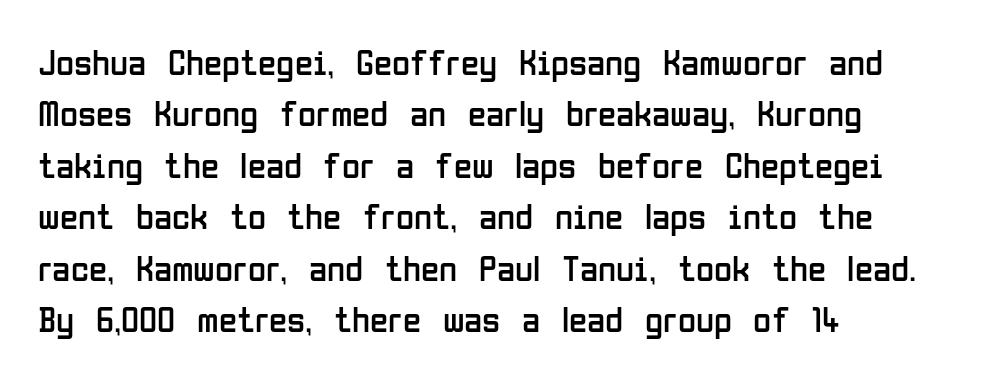
Q: Is the text bold? A: No.
Q: Is the text italic (slanted)? A: No, it is upright.
Q: Is the typeface a serif or a sans-serif typeface? A: Sans-serif.
Q: Is the text underlined? A: No.
Q: How is the paragraph aligned? A: Left-aligned.
Q: Is the spacing between letters normal or unusually wide? A: Normal.
Q: Is the spacing between lines tight, normal or loose? A: Normal.
Q: Width (condensed, normal, or wide)? A: Condensed.
Q: Stroke contrast? A: Low.
Q: x-height? A: Medium.
Q: Monospaced? A: No.
